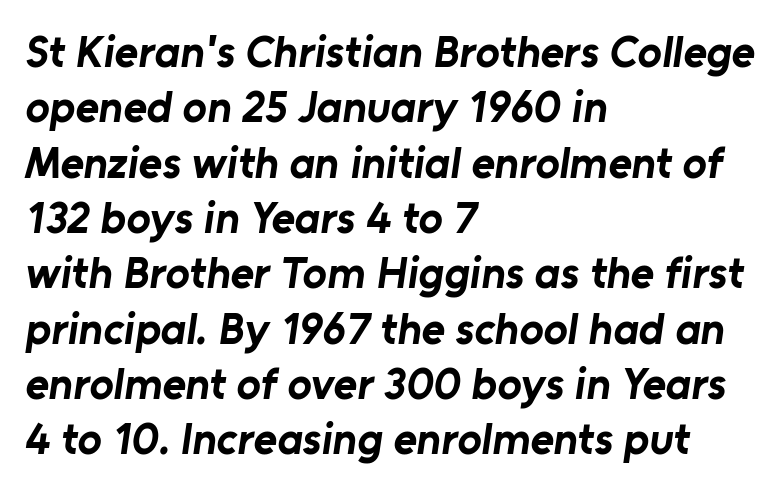
{"serif": "no", "bold": "yes", "weight": "bold", "width": "normal", "stroke_contrast": "low", "x_height": "medium", "monospaced": "no", "underline": "no", "align": "left", "line_spacing_ratio": 1.23, "letter_spacing": "normal", "letter_spacing_em": 0.0, "glyph_px": 45}
